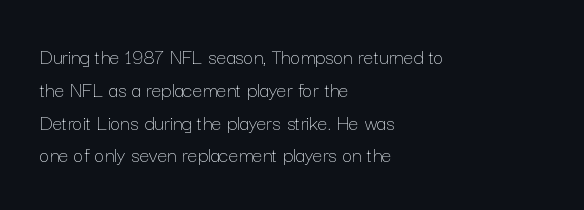
{"italic": "no", "bold": "no", "underline": "no", "align": "left", "line_spacing": "normal", "line_spacing_ratio": 1.49, "letter_spacing": "normal", "letter_spacing_em": 0.0, "glyph_px": 22}
